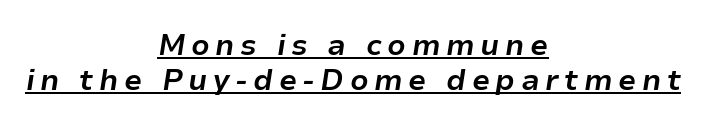
Q: Is the text bold? A: Yes.
Q: Is the text italic (slanted)? A: Yes, it leans right by about 9 degrees.
Q: Is the text underlined? A: Yes.
Q: How is the paragraph aligned? A: Centered.
Q: Width (condensed, normal, or wide)? A: Normal.
Q: Stroke contrast? A: Low.
Q: x-height? A: Medium.
Q: Monospaced? A: No.
